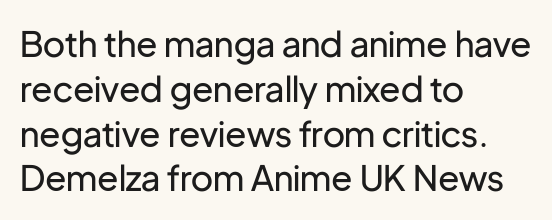
The image shows 35 px regular-weight sans-serif type, upright; set left-aligned, normal line spacing (1.28x), normal letter spacing, not underlined; low stroke contrast and a medium x-height.
